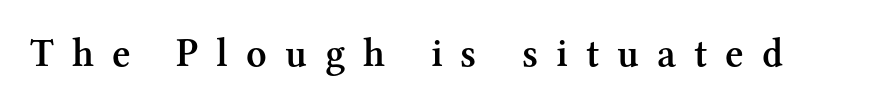
{"serif": "yes", "italic": "no", "bold": "semi", "weight": "semibold", "width": "normal", "stroke_contrast": "medium", "x_height": "medium", "monospaced": "no", "underline": "no", "letter_spacing": "wide", "letter_spacing_em": 0.45, "glyph_px": 40}
